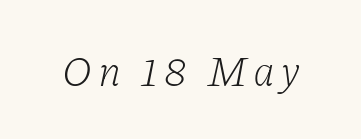
{"serif": "yes", "italic": "yes", "lean": "right", "slant_degrees": 11, "bold": "no", "weight": "light", "width": "normal", "stroke_contrast": "low", "x_height": "medium", "monospaced": "no", "underline": "no", "glyph_px": 42}
